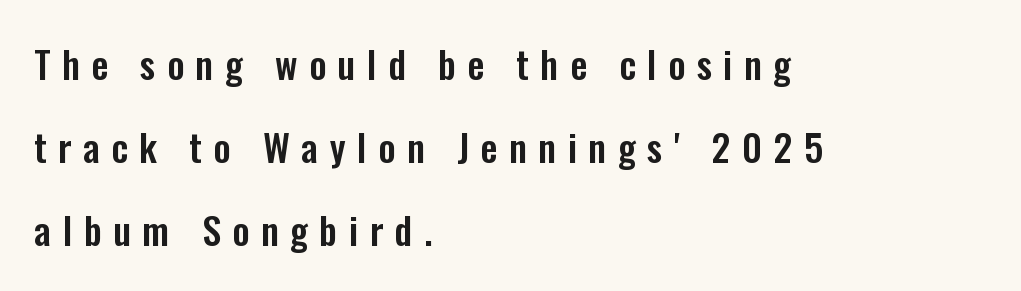
{"serif": "no", "italic": "no", "width": "condensed", "stroke_contrast": "low", "x_height": "medium", "monospaced": "no", "underline": "no", "align": "left", "line_spacing": "loose", "line_spacing_ratio": 2.18, "letter_spacing": "wide", "letter_spacing_em": 0.3, "glyph_px": 38}
